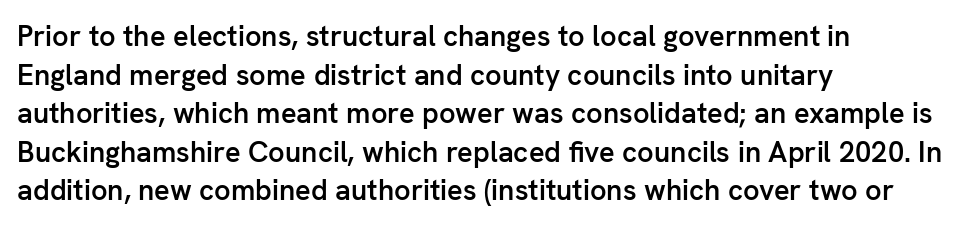
{"serif": "no", "italic": "no", "bold": "semi", "weight": "semibold", "width": "normal", "stroke_contrast": "low", "x_height": "medium", "monospaced": "no", "underline": "no", "align": "left", "line_spacing": "normal", "line_spacing_ratio": 1.33, "letter_spacing": "normal", "letter_spacing_em": 0.0, "glyph_px": 29}
